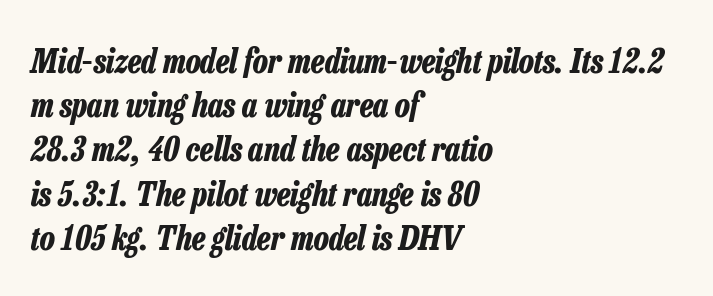
The image shows 33 px bold, condensed type, italic (leaning right); set left-aligned, normal line spacing (1.34x), normal letter spacing, not underlined; low stroke contrast and a medium x-height.
